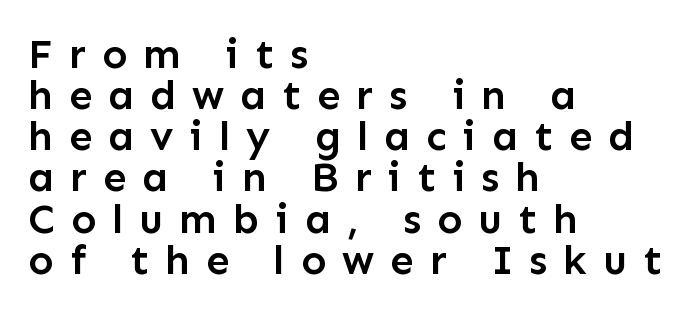
{"serif": "no", "italic": "no", "bold": "semi", "weight": "semibold", "width": "normal", "stroke_contrast": "low", "x_height": "medium", "monospaced": "no", "underline": "no", "align": "left", "line_spacing": "tight", "line_spacing_ratio": 0.98, "letter_spacing": "wide", "letter_spacing_em": 0.38, "glyph_px": 42}
